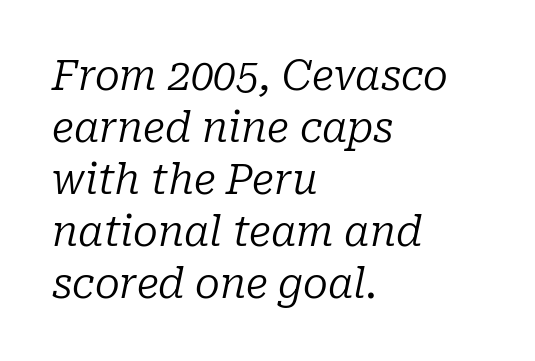
{"serif": "yes", "italic": "yes", "lean": "right", "slant_degrees": 10, "bold": "no", "weight": "regular", "width": "normal", "stroke_contrast": "low", "x_height": "medium", "monospaced": "no", "underline": "no", "align": "left", "line_spacing": "normal", "line_spacing_ratio": 1.27, "letter_spacing": "normal", "letter_spacing_em": 0.0, "glyph_px": 41}
